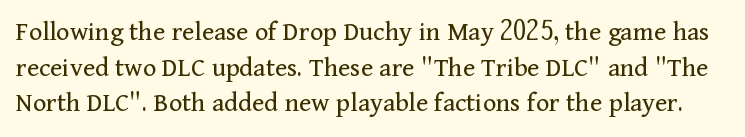
{"serif": "yes", "italic": "no", "bold": "no", "weight": "regular", "width": "normal", "stroke_contrast": "medium", "x_height": "medium", "monospaced": "no", "underline": "no", "line_spacing": "normal", "line_spacing_ratio": 1.27, "letter_spacing": "normal", "letter_spacing_em": 0.0, "glyph_px": 28}
